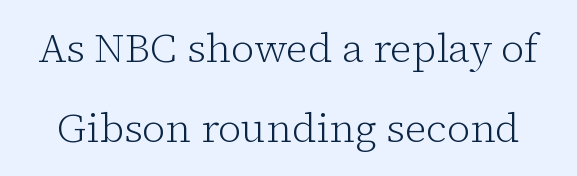
The image shows 40 px light serif type, upright; set loose line spacing (2.0x), normal letter spacing, not underlined; low stroke contrast and a medium x-height.
